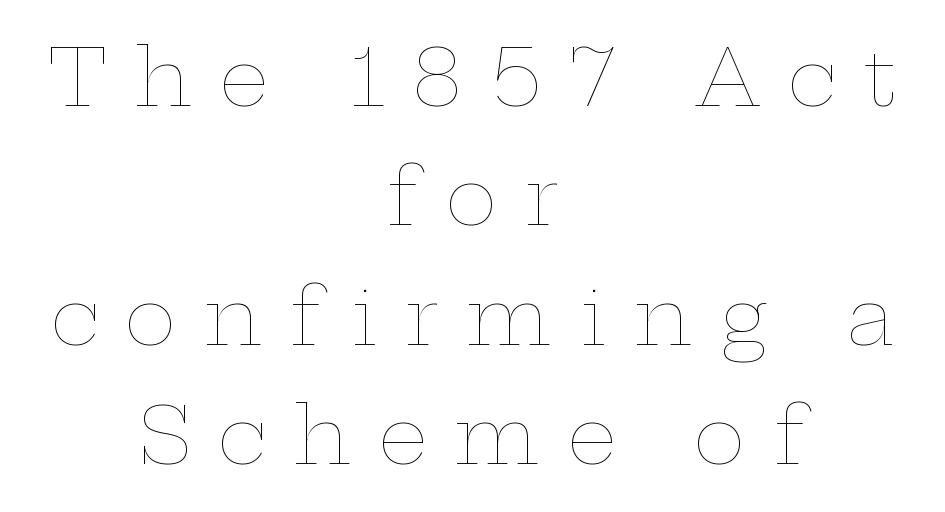
The image shows 79 px thin, wide type, upright; set centered, normal line spacing (1.51x), unusually wide letter spacing (+0.34 em), not underlined; low stroke contrast and a medium x-height.
